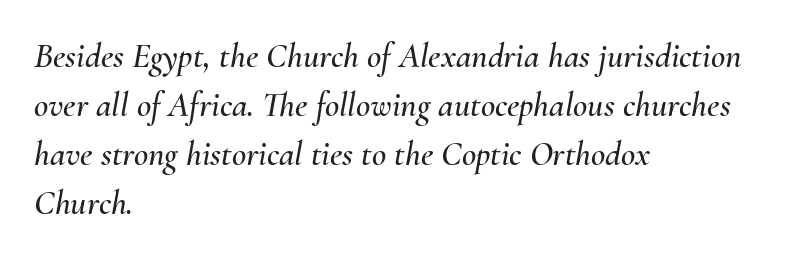
{"italic": "yes", "lean": "right", "slant_degrees": 10, "width": "normal", "stroke_contrast": "medium", "x_height": "small", "monospaced": "no", "underline": "no", "align": "left", "line_spacing": "normal", "line_spacing_ratio": 1.4, "letter_spacing": "normal", "letter_spacing_em": 0.0, "glyph_px": 35}
